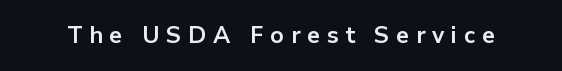
{"italic": "no", "bold": "yes", "underline": "no", "letter_spacing": "wide", "letter_spacing_em": 0.3, "glyph_px": 23}
